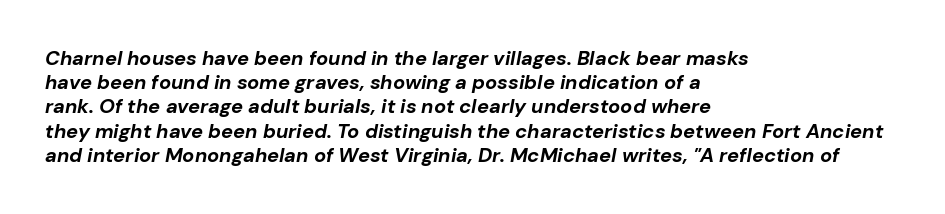
{"italic": "yes", "lean": "right", "slant_degrees": 10, "bold": "yes", "underline": "no", "align": "left", "line_spacing_ratio": 1.21, "letter_spacing": "normal", "letter_spacing_em": 0.0, "glyph_px": 20}
